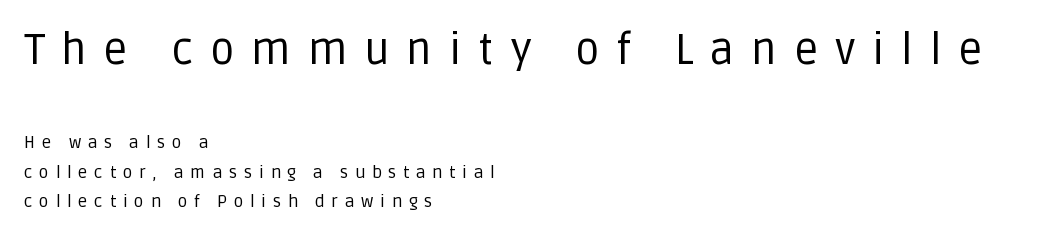
The passage shown has open, widely tracked lettering throughout. When letters stand straight like this, we call the style roman or upright. The block sitting higher on the canvas is the one with enlarged characters. Do the characters align in a grid? No, the font is proportional. Observe the absence of serifs on each vertical stroke in this sample. Heft: none added — not bold.
